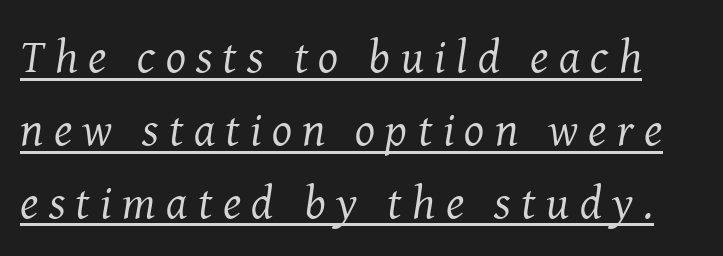
Q: Is the text bold? A: No.
Q: Is the text italic (slanted)? A: Yes, it leans right by about 8 degrees.
Q: Is the typeface a serif or a sans-serif typeface? A: Serif.
Q: Is the text underlined? A: Yes.
Q: Is the spacing between letters normal or unusually wide? A: Unusually wide.
Q: Is the spacing between lines tight, normal or loose? A: Normal.
Q: Width (condensed, normal, or wide)? A: Normal.
Q: Stroke contrast? A: Medium.
Q: x-height? A: Medium.
Q: Monospaced? A: No.
